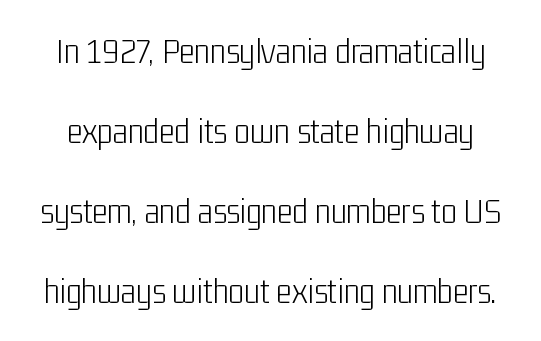
Q: Is the text bold? A: No.
Q: Is the text italic (slanted)? A: No, it is upright.
Q: Is the typeface a serif or a sans-serif typeface? A: Sans-serif.
Q: Is the text underlined? A: No.
Q: Is the spacing between letters normal or unusually wide? A: Normal.
Q: Is the spacing between lines tight, normal or loose? A: Loose.
Q: Width (condensed, normal, or wide)? A: Condensed.
Q: Stroke contrast? A: Low.
Q: x-height? A: Medium.
Q: Monospaced? A: No.
